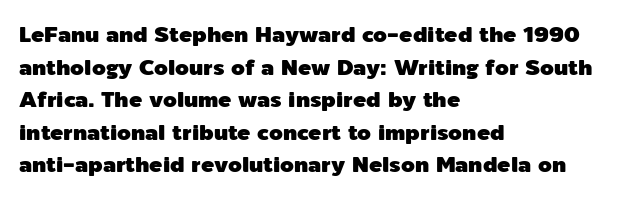
Q: Is the text italic (slanted)? A: No, it is upright.
Q: Is the text underlined? A: No.
Q: How is the paragraph aligned? A: Left-aligned.
Q: Is the spacing between letters normal or unusually wide? A: Normal.
Q: Is the spacing between lines tight, normal or loose? A: Normal.
